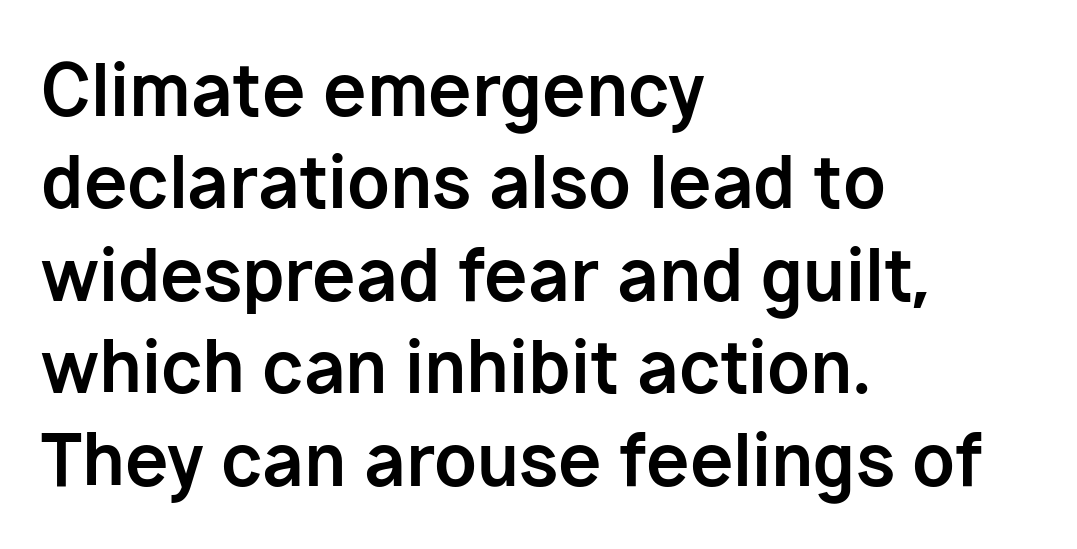
Q: Is the text bold? A: Yes.
Q: Is the text italic (slanted)? A: No, it is upright.
Q: Is the typeface a serif or a sans-serif typeface? A: Sans-serif.
Q: Is the text underlined? A: No.
Q: How is the paragraph aligned? A: Left-aligned.
Q: Is the spacing between letters normal or unusually wide? A: Normal.
Q: Is the spacing between lines tight, normal or loose? A: Normal.
Q: Width (condensed, normal, or wide)? A: Normal.
Q: Stroke contrast? A: Low.
Q: x-height? A: Medium.
Q: Monospaced? A: No.
